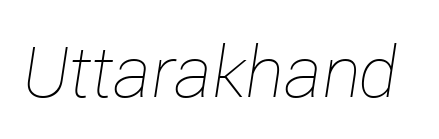
{"italic": "yes", "lean": "right", "slant_degrees": 12, "bold": "no", "weight": "thin", "width": "normal", "stroke_contrast": "low", "x_height": "medium", "monospaced": "no", "underline": "no", "letter_spacing": "normal", "letter_spacing_em": 0.0, "glyph_px": 71}
